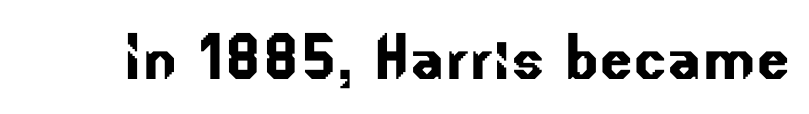
Just letters on the line, the space beneath them empty. Spacing verdict: proportional, widths tailored to each character. This rendering leaves character spacing at its baseline value. The characters display no serif detailing; their extremities are plain.
